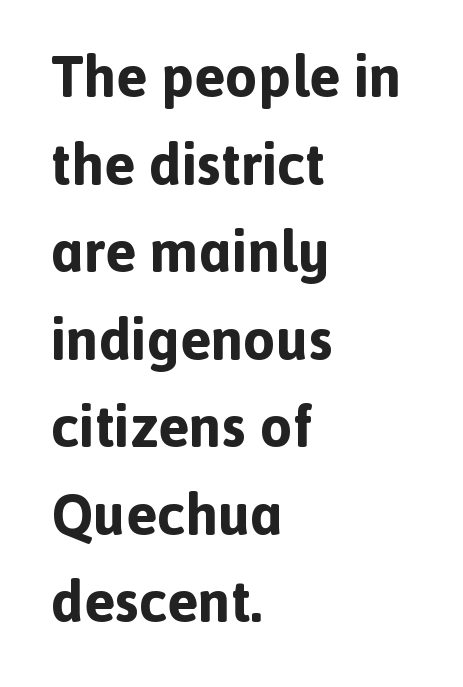
Spacing between characters is what you'd get straight out of the box. Unlike italic type, these characters show no tilt at all. Each line starts at the same left margin while the right side varies. A typesetter would call this proportional, since set widths differ per character. The specimen omits any rule beneath the text block's lines.
